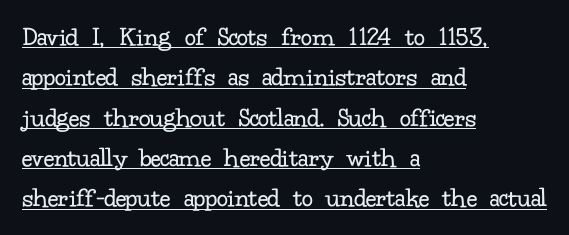
The image shows 28 px regular-weight serif type, upright; set left-aligned, normal line spacing (1.44x), normal letter spacing, underlined; low stroke contrast and a small x-height.
